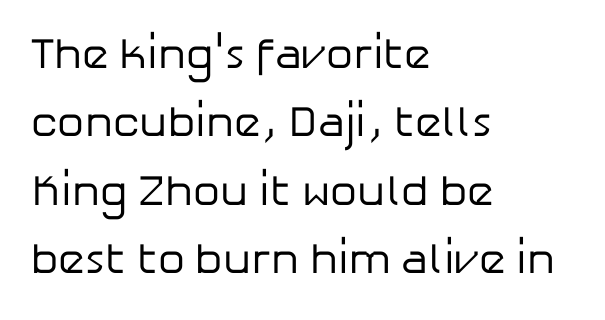
Q: Is the text bold? A: No.
Q: Is the text italic (slanted)? A: No, it is upright.
Q: Is the typeface a serif or a sans-serif typeface? A: Sans-serif.
Q: Is the text underlined? A: No.
Q: How is the paragraph aligned? A: Left-aligned.
Q: Is the spacing between letters normal or unusually wide? A: Normal.
Q: Is the spacing between lines tight, normal or loose? A: Normal.
Q: Width (condensed, normal, or wide)? A: Normal.
Q: Stroke contrast? A: Low.
Q: x-height? A: Medium.
Q: Monospaced? A: No.
